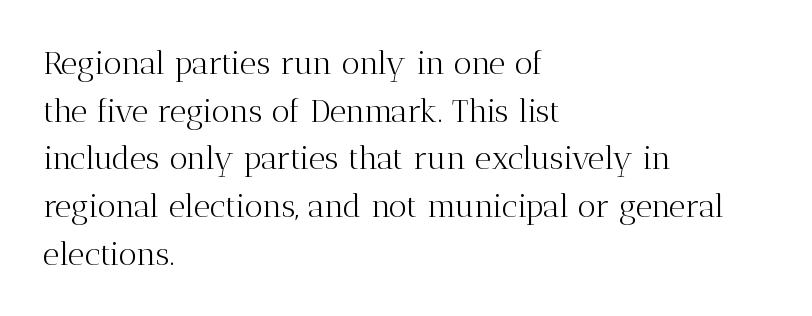
The type family on display is of the serif kind. Italic? Not at all — the glyphs are vertical. Spacing verdict: proportional, widths tailored to each character. The strokes carry an ordinary text weight at most. The typesetter chose a ragged-right arrangement here.
